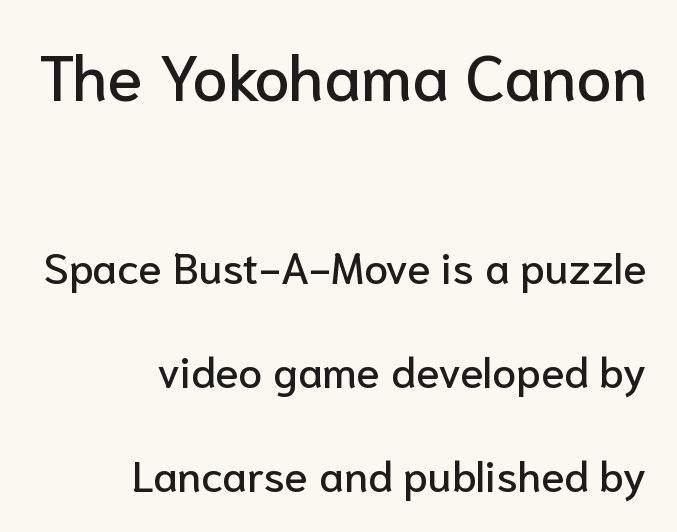
{"serif": "no", "italic": "no", "width": "normal", "stroke_contrast": "low", "x_height": "medium", "monospaced": "no", "underline": "no", "align": "right", "line_spacing": "loose", "line_spacing_ratio": 2.42, "letter_spacing": "normal", "letter_spacing_em": 0.0, "larger_block": "first", "size_ratio": 1.49, "glyph_px": 64}
